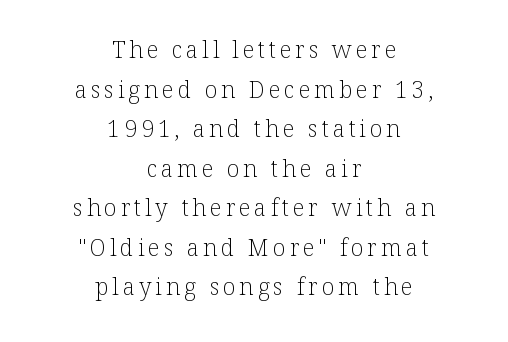
Q: Is the text bold? A: No.
Q: Is the text italic (slanted)? A: No, it is upright.
Q: Is the text underlined? A: No.
Q: How is the paragraph aligned? A: Centered.
